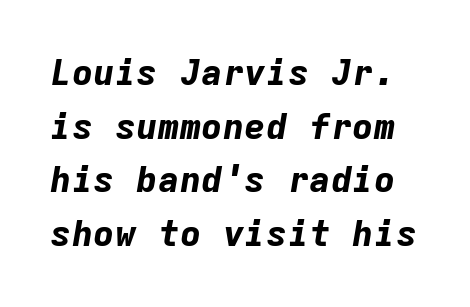
The image shows 36 px bold type, italic (leaning right), monospaced; set normal line spacing (1.49x), normal letter spacing, not underlined; low stroke contrast and a medium x-height.
